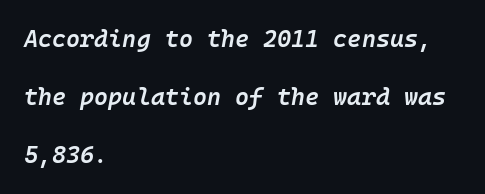
{"italic": "yes", "lean": "right", "slant_degrees": 10, "bold": "semi", "underline": "no", "align": "left", "line_spacing": "loose", "line_spacing_ratio": 2.42, "letter_spacing": "normal", "letter_spacing_em": 0.0, "glyph_px": 24}
